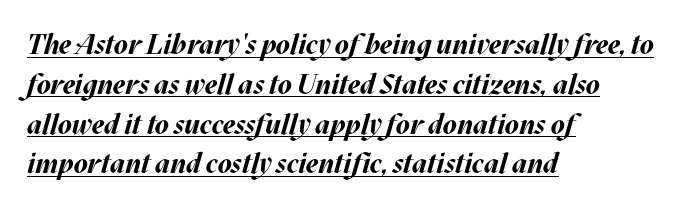
This sample has the flowing, uneven cadence of proportional lettering. The letters sit at their default tracking, neither squeezed nor spread. Beneath each row of characters lies a ruled line. Designer's note — italics engaged. Line spacing here is normal.
